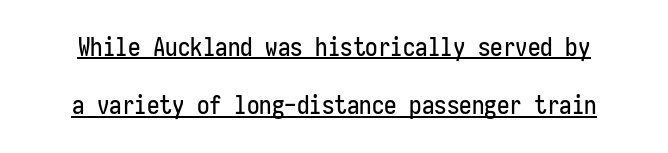
Italic: no, the glyphs are upright roman. Notice the wide empty band between every row — that's loose leading. What decoration does the sample have? An underline. Does extra space separate the letters? No, they use regular spacing.
